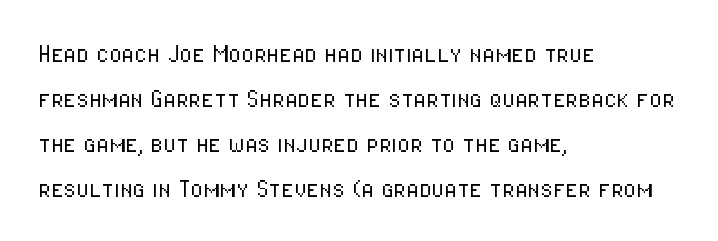
Q: Is the text bold? A: No.
Q: Is the text italic (slanted)? A: No, it is upright.
Q: Is the typeface a serif or a sans-serif typeface? A: Sans-serif.
Q: Is the text underlined? A: No.
Q: How is the paragraph aligned? A: Left-aligned.
Q: Is the spacing between letters normal or unusually wide? A: Normal.
Q: Is the spacing between lines tight, normal or loose? A: Normal.
Q: Width (condensed, normal, or wide)? A: Condensed.
Q: Stroke contrast? A: Low.
Q: x-height? A: Medium.
Q: Monospaced? A: No.
